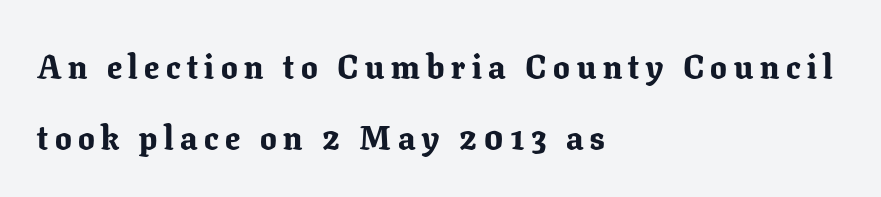
Q: Is the text bold? A: Yes.
Q: Is the text italic (slanted)? A: No, it is upright.
Q: Is the typeface a serif or a sans-serif typeface? A: Serif.
Q: Is the text underlined? A: No.
Q: How is the paragraph aligned? A: Left-aligned.
Q: Is the spacing between letters normal or unusually wide? A: Unusually wide.
Q: Is the spacing between lines tight, normal or loose? A: Loose.
Q: Width (condensed, normal, or wide)? A: Normal.
Q: Stroke contrast? A: Low.
Q: x-height? A: Medium.
Q: Monospaced? A: No.
